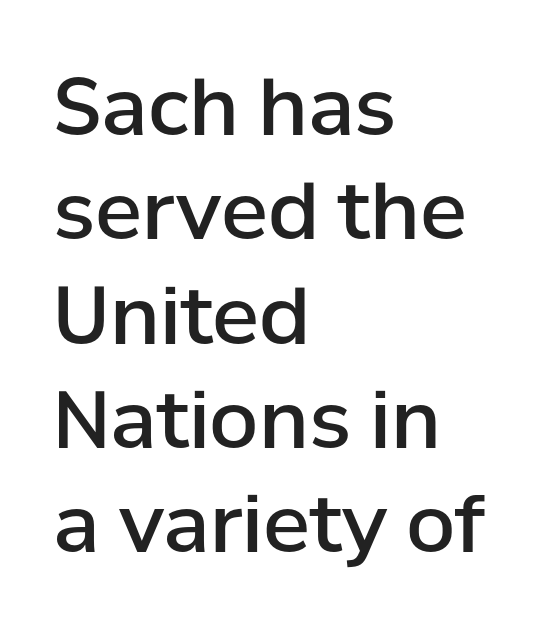
Q: Is the text bold? A: Semi-bold.
Q: Is the text italic (slanted)? A: No, it is upright.
Q: Is the typeface a serif or a sans-serif typeface? A: Sans-serif.
Q: Is the text underlined? A: No.
Q: How is the paragraph aligned? A: Left-aligned.
Q: Is the spacing between letters normal or unusually wide? A: Normal.
Q: Is the spacing between lines tight, normal or loose? A: Normal.
Q: Width (condensed, normal, or wide)? A: Normal.
Q: Stroke contrast? A: Low.
Q: x-height? A: Medium.
Q: Monospaced? A: No.
